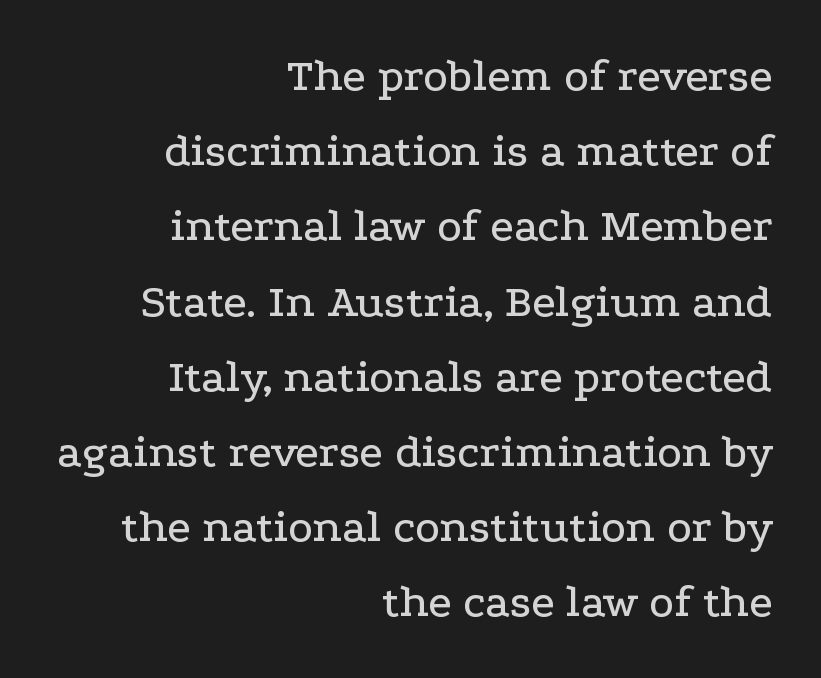
The image shows 47 px wide serif type, upright; set right-aligned, normal line spacing (1.6x), normal letter spacing, not underlined; low stroke contrast and a medium x-height.
